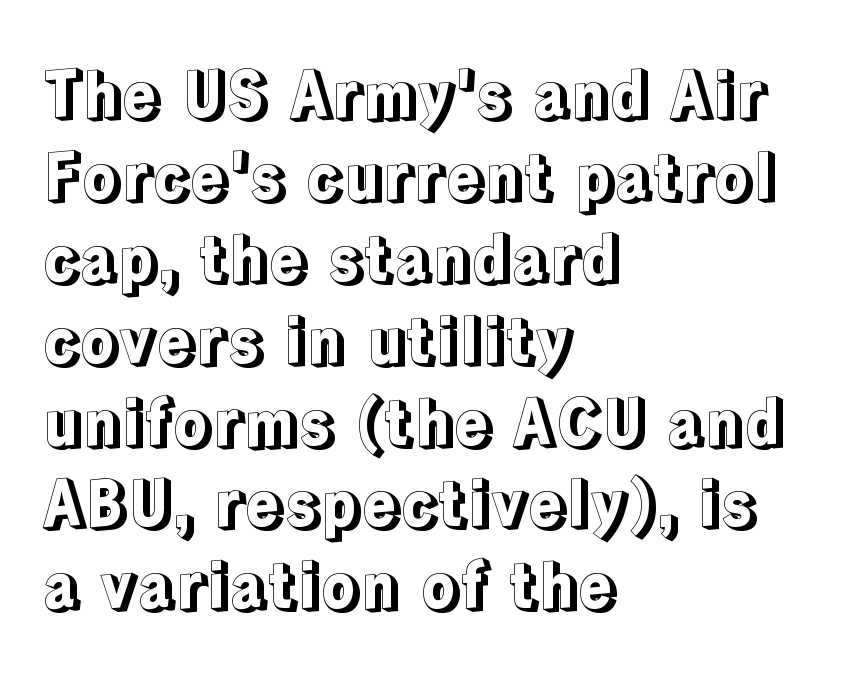
Check the space under the baseline: it is left empty. The letters advance in unequal steps, a hallmark of proportional type. A typesetter would call this zero additional tracking. The type sits square on the baseline with zero lean.
